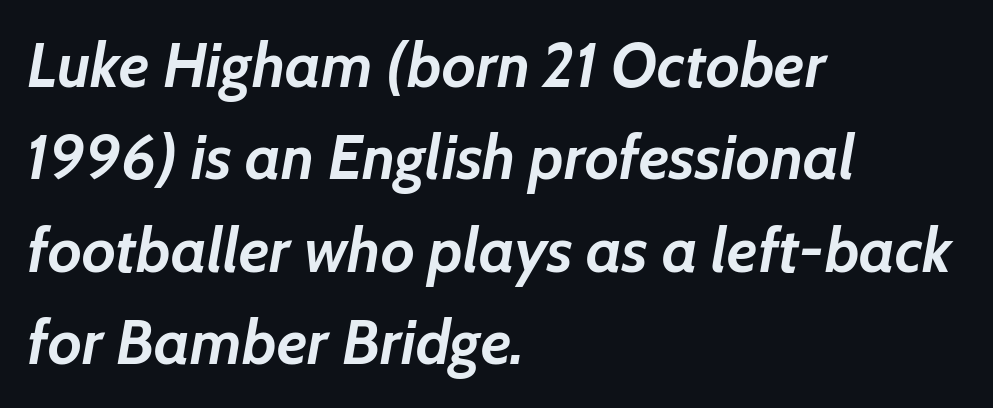
Varying glyph widths throughout — classic text-font behaviour. Is the block centered? No — it sits flush against the left margin. The lines sit at an ordinary, default distance from one another. In terms of posture, this sample is oblique. Nobody touched the tracking dial on this one.
